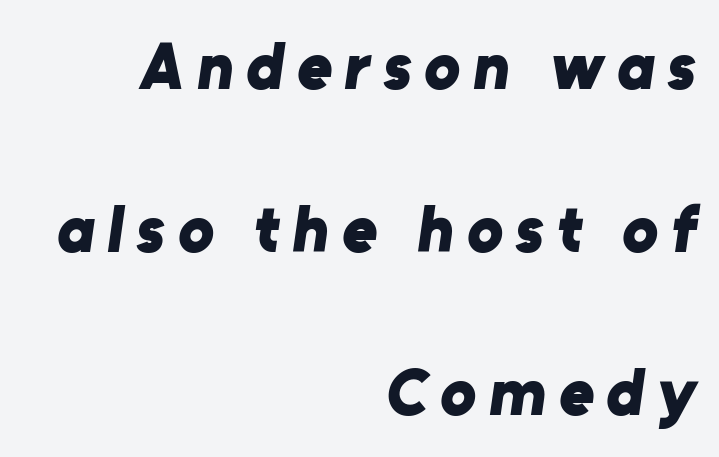
The image shows 67 px bold sans-serif type; set right-aligned, loose line spacing (2.43x), not underlined; low stroke contrast and a medium x-height.
